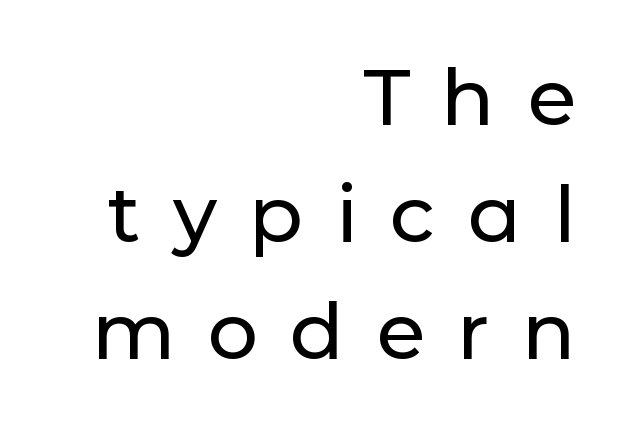
The image shows 79 px sans-serif type, upright; set right-aligned, normal line spacing (1.48x), unusually wide letter spacing (+0.41 em), not underlined; low stroke contrast and a medium x-height.
